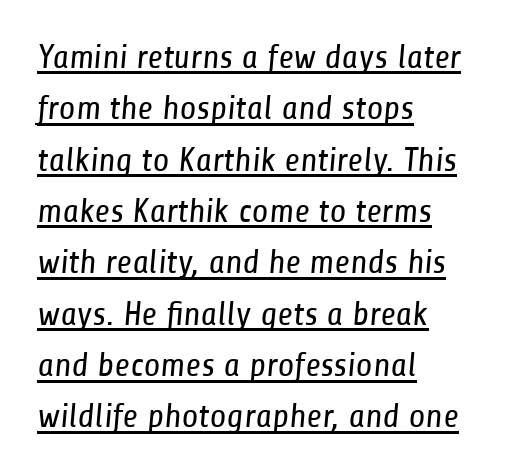
The image shows 34 px regular-weight, condensed sans-serif type; set left-aligned, normal line spacing (1.51x), normal letter spacing, underlined; low stroke contrast and a medium x-height.
